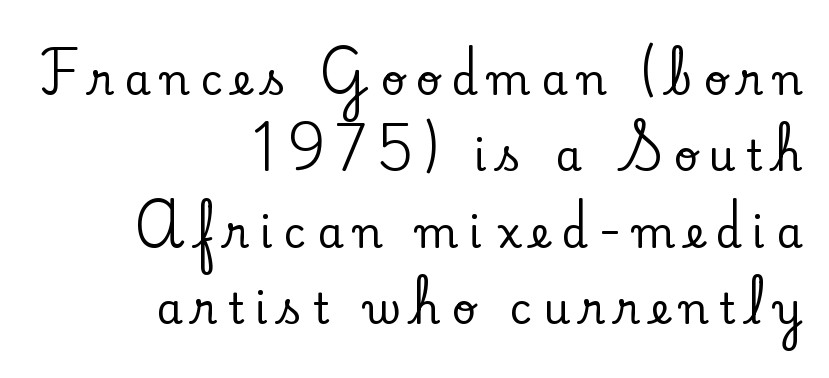
The image shows 42 px serif type, upright; set right-aligned, line spacing 1.82x, unusually wide letter spacing (+0.26 em), not underlined; low stroke contrast and a small x-height.
